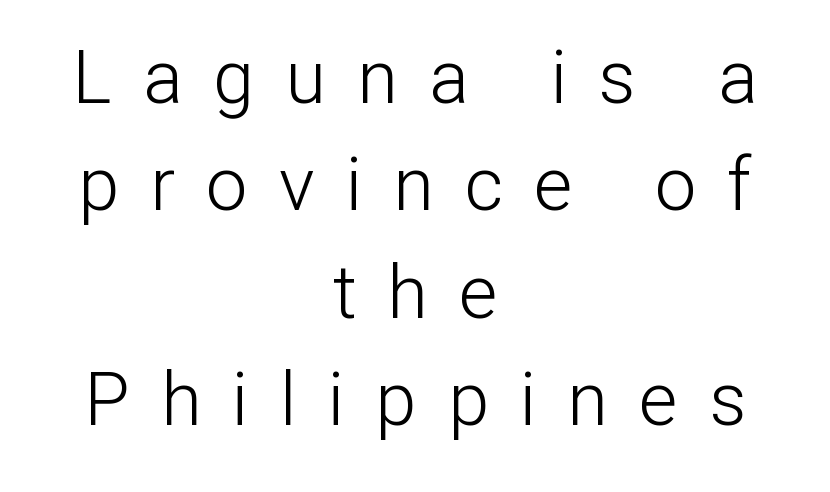
Q: Is the text bold? A: No.
Q: Is the text italic (slanted)? A: No, it is upright.
Q: Is the typeface a serif or a sans-serif typeface? A: Sans-serif.
Q: Is the text underlined? A: No.
Q: How is the paragraph aligned? A: Centered.
Q: Is the spacing between letters normal or unusually wide? A: Unusually wide.
Q: Is the spacing between lines tight, normal or loose? A: Normal.
Q: Width (condensed, normal, or wide)? A: Normal.
Q: Stroke contrast? A: Low.
Q: x-height? A: Medium.
Q: Monospaced? A: No.
